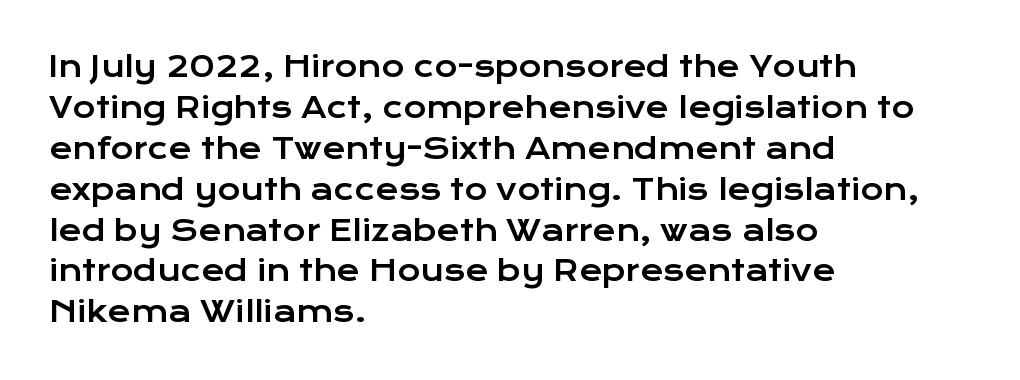
Q: Is the text italic (slanted)? A: No, it is upright.
Q: Is the typeface a serif or a sans-serif typeface? A: Sans-serif.
Q: Is the text underlined? A: No.
Q: How is the paragraph aligned? A: Left-aligned.
Q: Is the spacing between letters normal or unusually wide? A: Normal.
Q: Is the spacing between lines tight, normal or loose? A: Normal.
Q: Width (condensed, normal, or wide)? A: Wide.
Q: Stroke contrast? A: Low.
Q: x-height? A: Medium.
Q: Monospaced? A: No.
